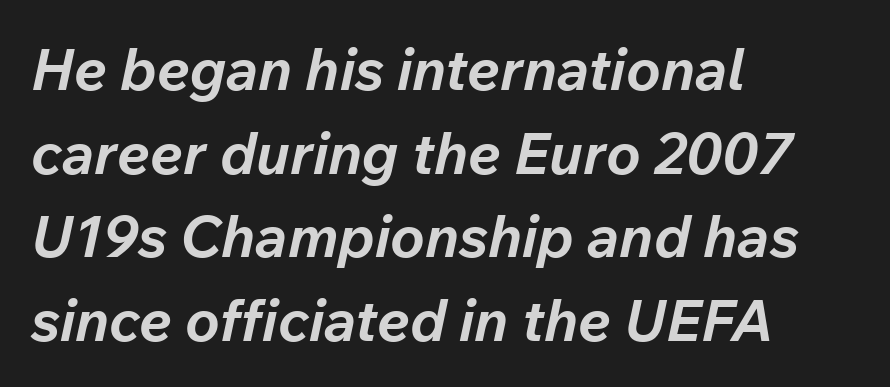
{"italic": "yes", "lean": "right", "slant_degrees": 12, "bold": "yes", "weight": "bold", "width": "normal", "stroke_contrast": "low", "x_height": "medium", "monospaced": "no", "underline": "no", "align": "left", "line_spacing": "normal", "line_spacing_ratio": 1.44, "letter_spacing": "normal", "letter_spacing_em": 0.0, "glyph_px": 58}
